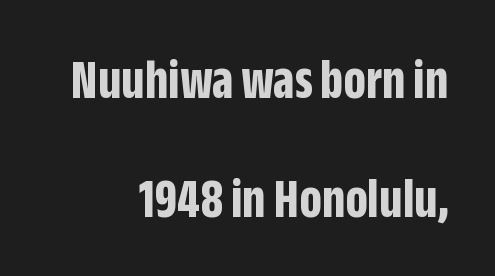
The gaps between neighbouring characters are ordinary and unremarkable. Compared with typical paragraphs, the rows here are farther apart. In terms of posture, this sample is upright. As a designer I'd log this as weight 700, bold. In terms of letterform style, serifs are entirely absent.
